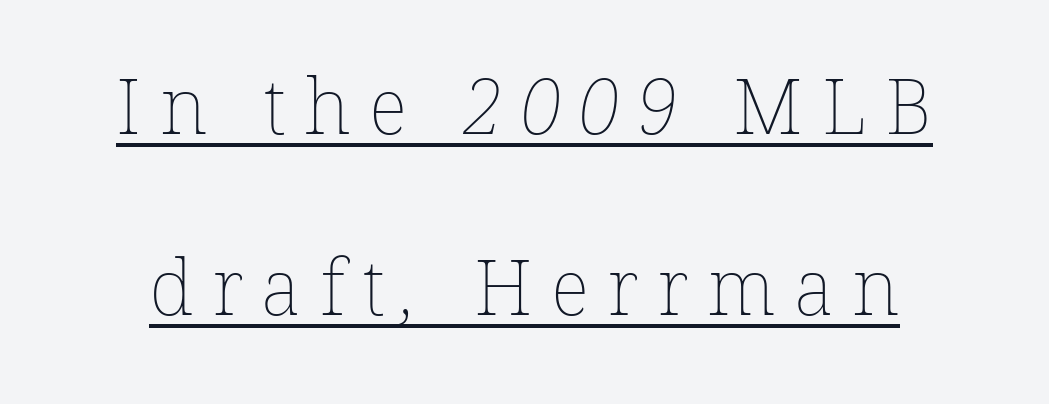
The image shows 77 px thin type; set loose line spacing (2.35x), unusually wide letter spacing (+0.24 em), underlined; low stroke contrast and a medium x-height.
